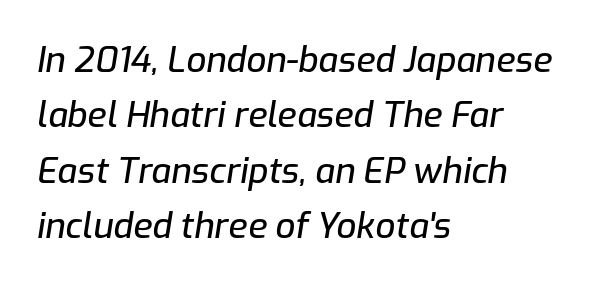
{"italic": "yes", "lean": "right", "slant_degrees": 9, "width": "normal", "stroke_contrast": "low", "x_height": "medium", "monospaced": "no", "underline": "no", "align": "left", "line_spacing": "normal", "line_spacing_ratio": 1.58, "letter_spacing": "normal", "letter_spacing_em": 0.0, "glyph_px": 35}
